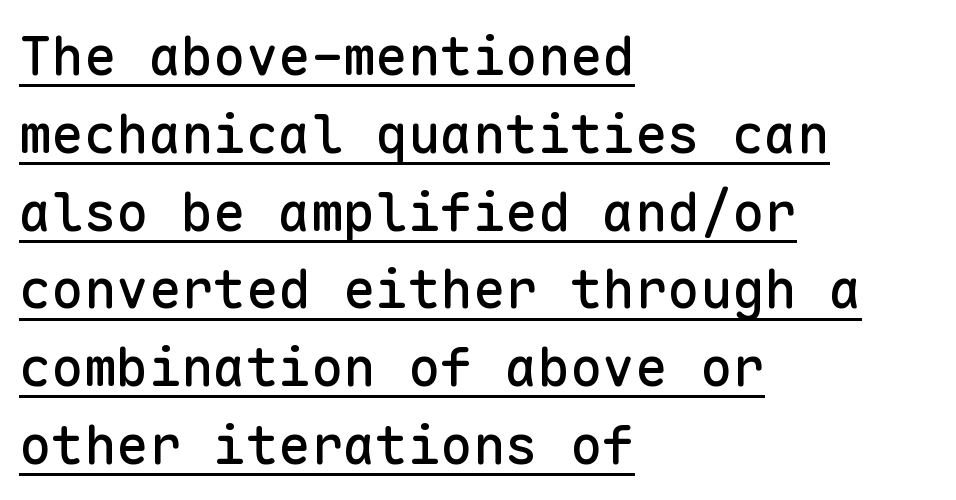
{"serif": "no", "italic": "no", "width": "normal", "stroke_contrast": "low", "x_height": "medium", "monospaced": "yes", "underline": "yes", "align": "left", "line_spacing": "normal", "line_spacing_ratio": 1.44, "letter_spacing": "normal", "letter_spacing_em": 0.0, "glyph_px": 54}
